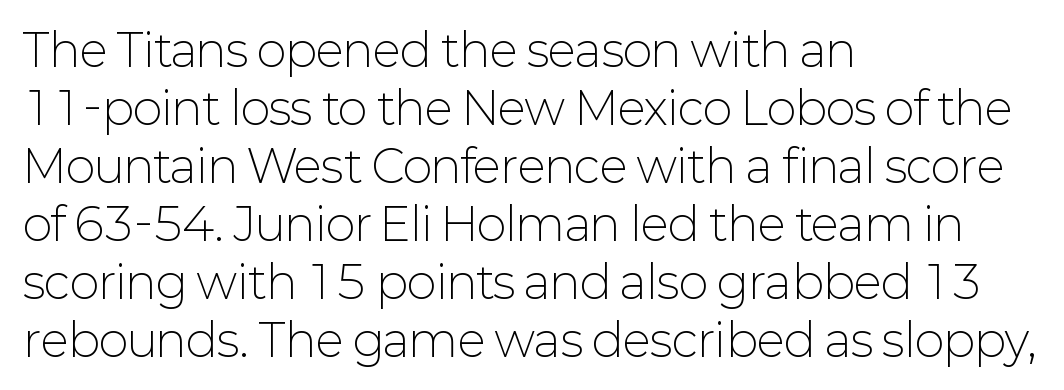
{"serif": "no", "italic": "no", "bold": "no", "weight": "light", "width": "normal", "stroke_contrast": "low", "x_height": "medium", "monospaced": "no", "underline": "no", "align": "left", "line_spacing": "normal", "line_spacing_ratio": 1.29, "letter_spacing": "normal", "letter_spacing_em": 0.0, "glyph_px": 45}
